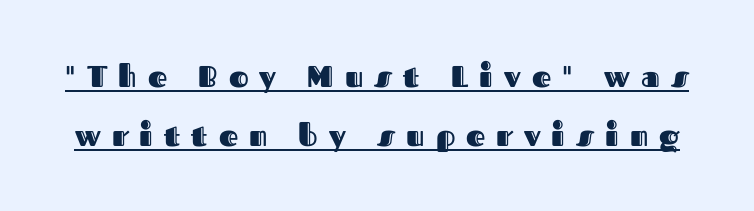
Q: Is the text italic (slanted)? A: No, it is upright.
Q: Is the text underlined? A: Yes.
Q: Is the spacing between letters normal or unusually wide? A: Unusually wide.
Q: Is the spacing between lines tight, normal or loose? A: Loose.
Q: Width (condensed, normal, or wide)? A: Normal.
Q: x-height? A: Medium.
Q: Monospaced? A: No.
